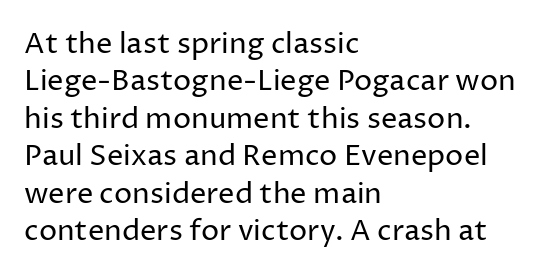
{"serif": "no", "italic": "no", "bold": "no", "weight": "regular", "width": "normal", "stroke_contrast": "low", "x_height": "medium", "monospaced": "no", "underline": "no", "align": "left", "line_spacing": "normal", "line_spacing_ratio": 1.29, "letter_spacing": "normal", "letter_spacing_em": 0.0, "glyph_px": 29}
